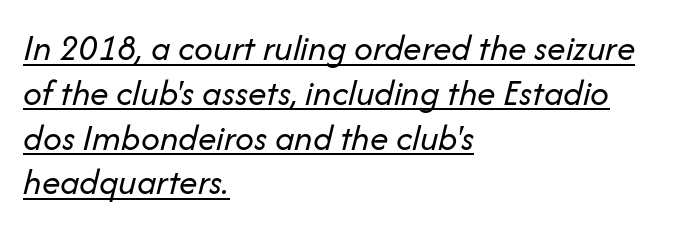
The image shows 37 px regular-weight type, italic (leaning right); set left-aligned, line spacing 1.21x, normal letter spacing, underlined; low stroke contrast and a medium x-height.
